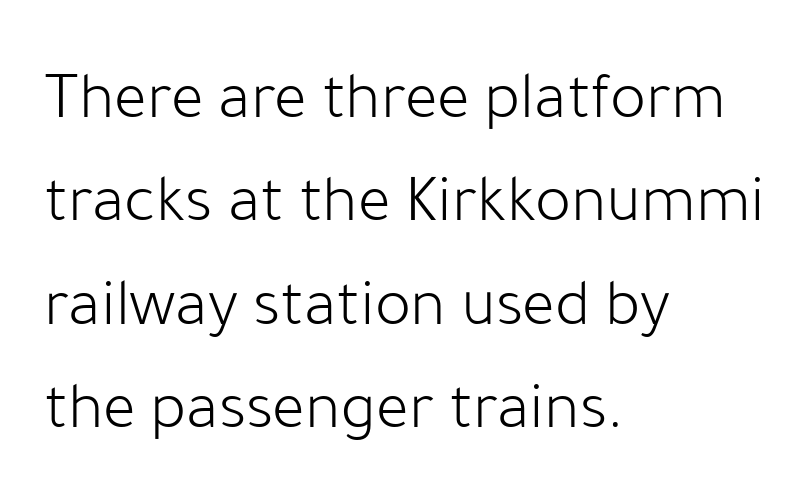
The image shows 68 px light sans-serif type, upright; set left-aligned, normal line spacing (1.52x), normal letter spacing, not underlined; low stroke contrast and a medium x-height.
